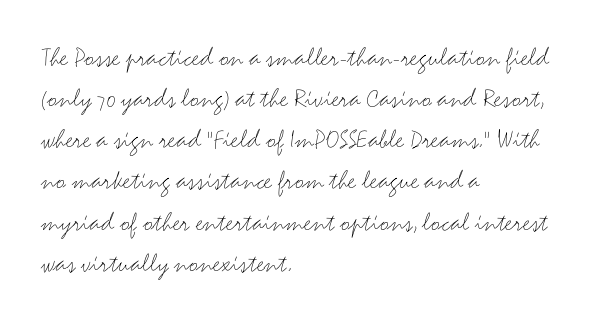
{"serif": "no", "bold": "no", "weight": "light", "width": "wide", "stroke_contrast": "medium", "x_height": "small", "monospaced": "no", "underline": "no", "align": "left", "line_spacing": "normal", "line_spacing_ratio": 1.47, "letter_spacing": "normal", "letter_spacing_em": 0.0, "glyph_px": 28}
